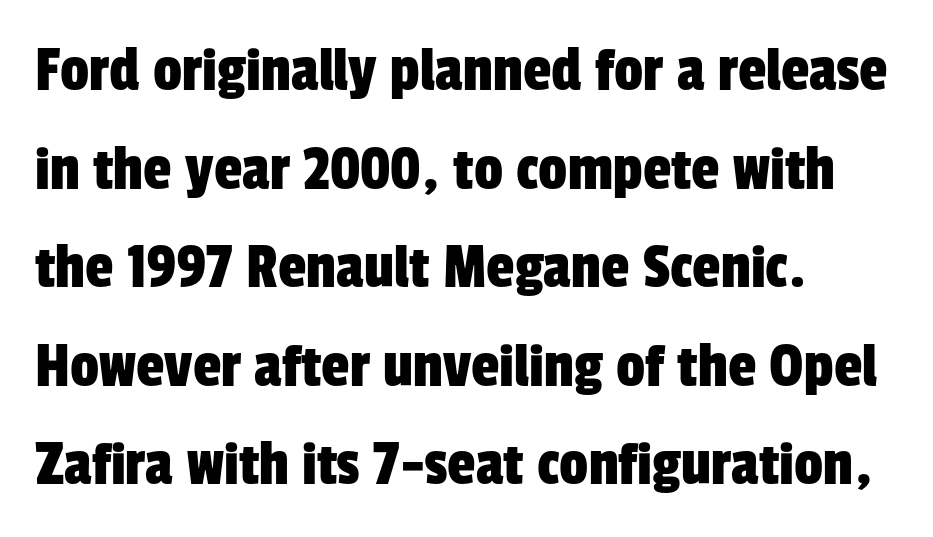
The image shows 64 px condensed sans-serif type; set left-aligned, normal line spacing (1.54x), normal letter spacing, not underlined; low stroke contrast and a medium x-height.
